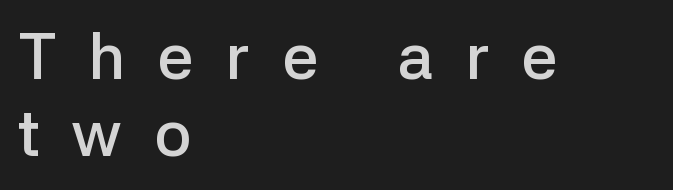
Proportional: the letters do not fall into vertical columns. In terms of posture, this sample is upright. You can tell from the bare stems that sans-serif type was used. Layout note: lines flush left. The horizontal fit of the characters is loose and conspicuously gappy. Only glyphs here, with clear space below each row.
